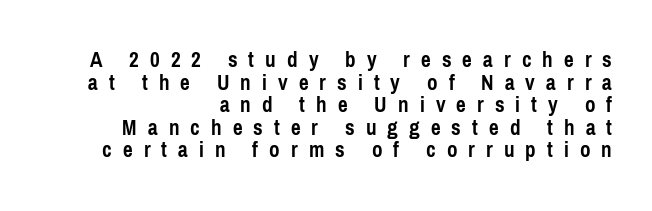
The image shows 23 px bold type, upright; set right-aligned, tight line spacing (0.98x), unusually wide letter spacing (+0.48 em), not underlined.
